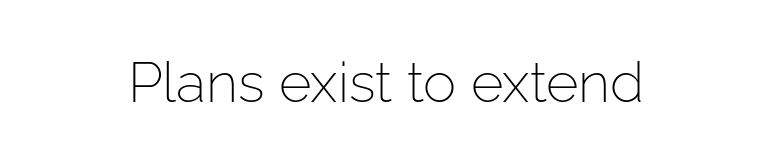
{"serif": "no", "italic": "no", "bold": "no", "weight": "light", "width": "normal", "stroke_contrast": "low", "x_height": "medium", "monospaced": "no", "underline": "no", "letter_spacing": "normal", "letter_spacing_em": 0.0, "glyph_px": 56}
